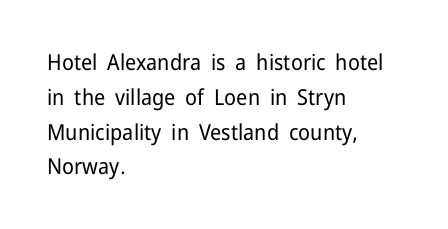
{"italic": "no", "bold": "no", "underline": "no", "align": "left", "line_spacing": "normal", "line_spacing_ratio": 1.58, "letter_spacing": "normal", "letter_spacing_em": 0.0, "glyph_px": 22}
